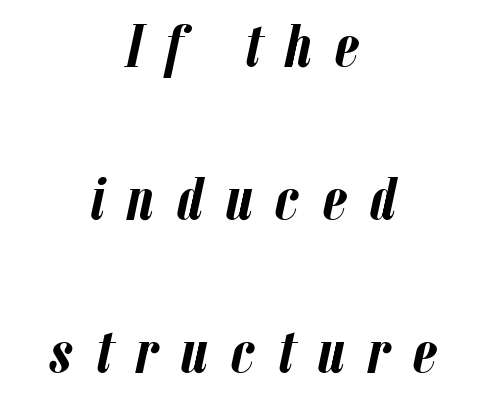
The paragraph has two soft edges and a firm central axis. A clean baseline with only descenders dipping below it. The letterforms stand isolated, each surrounded by extra space. Pretty heavy lettering here — definitely bold. When letters slant like this, we call the style italic. Line spacing here is loose.
